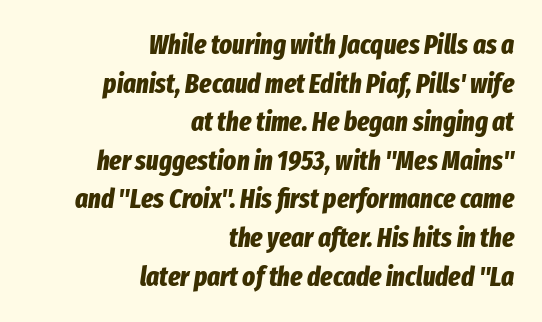
{"italic": "yes", "lean": "right", "slant_degrees": 8, "bold": "yes", "underline": "no", "align": "right", "line_spacing": "normal", "line_spacing_ratio": 1.43, "letter_spacing": "normal", "letter_spacing_em": 0.0, "glyph_px": 27}
